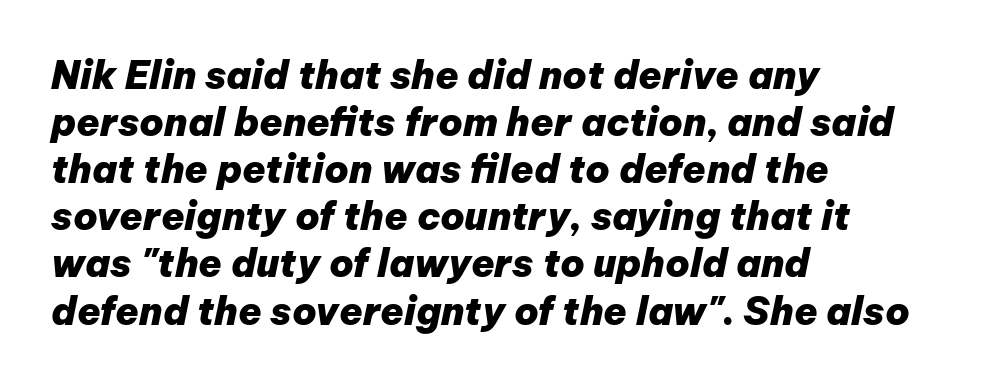
Look at the stroke-to-counter ratio: heavy, a bold. Which margin do the lines hug? The left one — the right edge is uneven. Italic: yes, the glyphs are oblique. Do the characters align in a grid? No, the font is proportional. This rendering leaves character spacing at its baseline value. Only glyphs here, with clear space below each row.
